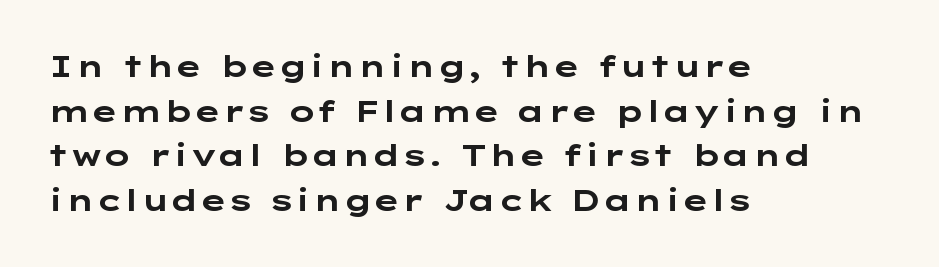
{"serif": "no", "italic": "no", "bold": "yes", "weight": "bold", "width": "wide", "stroke_contrast": "low", "x_height": "medium", "underline": "no", "align": "left", "line_spacing": "normal", "line_spacing_ratio": 1.49, "letter_spacing": "normal", "letter_spacing_em": 0.0, "glyph_px": 30}
